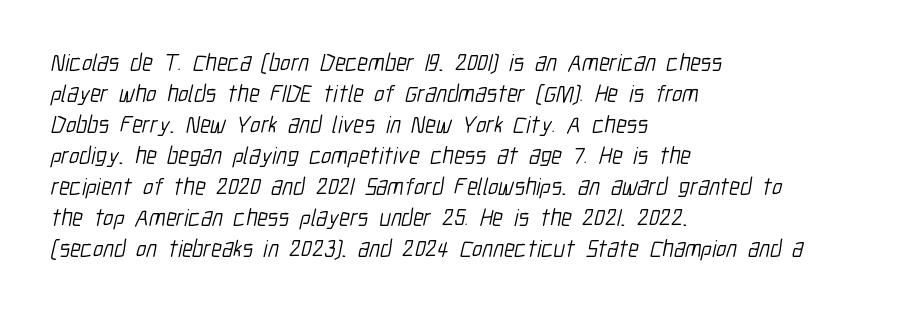
Q: Is the text bold? A: No.
Q: Is the text underlined? A: No.
Q: How is the paragraph aligned? A: Left-aligned.
Q: Is the spacing between letters normal or unusually wide? A: Normal.
Q: Is the spacing between lines tight, normal or loose? A: Normal.
